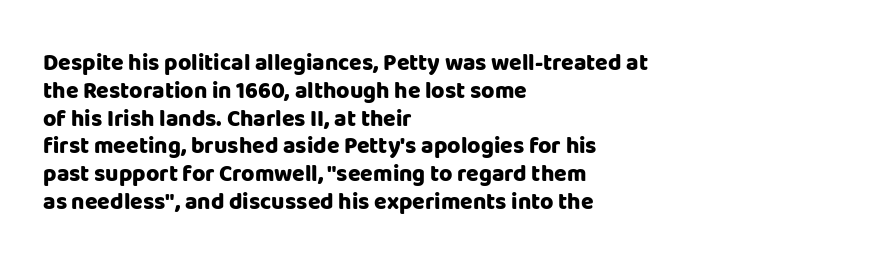
{"italic": "no", "bold": "yes", "underline": "no", "align": "left", "line_spacing_ratio": 1.21, "letter_spacing": "normal", "letter_spacing_em": 0.0, "glyph_px": 23}
